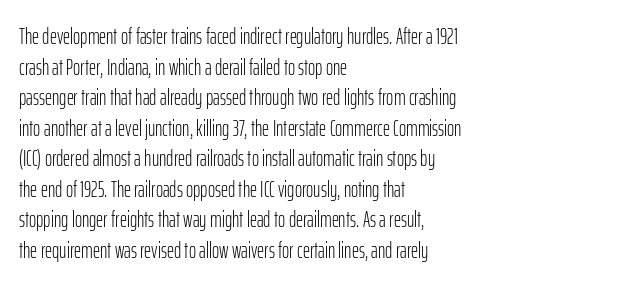
Q: Is the text bold? A: No.
Q: Is the text italic (slanted)? A: No, it is upright.
Q: Is the text underlined? A: No.
Q: How is the paragraph aligned? A: Left-aligned.
Q: Is the spacing between letters normal or unusually wide? A: Normal.
Q: Is the spacing between lines tight, normal or loose? A: Normal.
